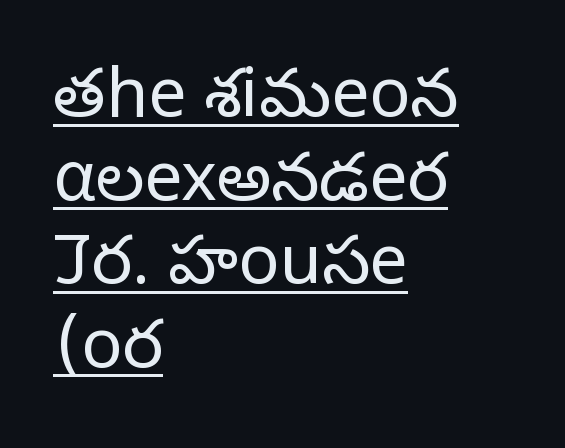
The setting favours the left margin, as ordinary paragraphs usually do. Each word holds together tightly as a unit, with standard inter-letter gaps. The weight tops out at a normal text grade. No feet cap the strokes, marking this as sans-serif type. The passage shown is underscored from start to finish. Varying glyph widths throughout — classic text-font behaviour.
